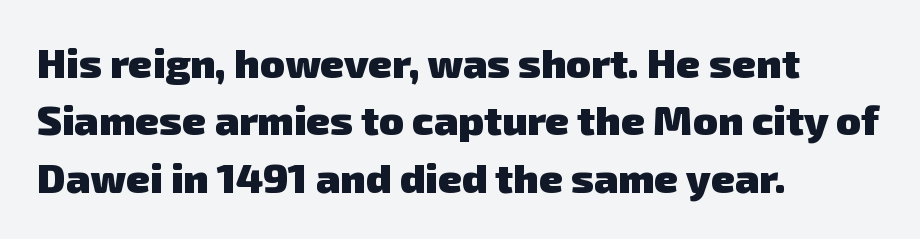
{"serif": "no", "bold": "yes", "weight": "heavy", "width": "normal", "stroke_contrast": "low", "x_height": "medium", "monospaced": "no", "underline": "no", "align": "left", "line_spacing": "normal", "line_spacing_ratio": 1.4, "letter_spacing": "normal", "letter_spacing_em": 0.0, "glyph_px": 41}
